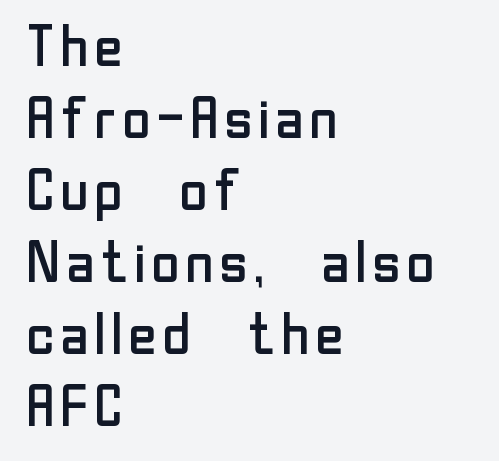
{"serif": "no", "italic": "no", "bold": "no", "weight": "regular", "width": "normal", "stroke_contrast": "low", "x_height": "medium", "monospaced": "no", "underline": "no", "align": "left", "line_spacing_ratio": 1.24, "letter_spacing": "normal", "letter_spacing_em": 0.0, "glyph_px": 58}
